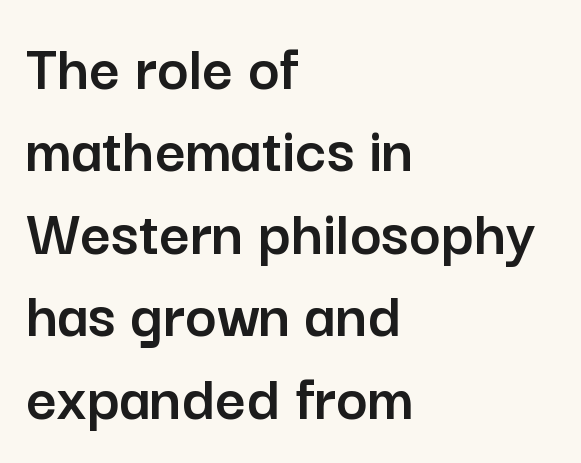
The image shows 67 px sans-serif type, upright; set left-aligned, line spacing 1.23x, normal letter spacing, not underlined; low stroke contrast and a medium x-height.
